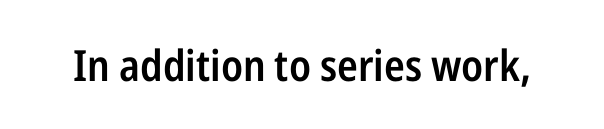
The image shows 43 px semibold, condensed sans-serif type, upright; set normal letter spacing, not underlined; low stroke contrast and a medium x-height.
